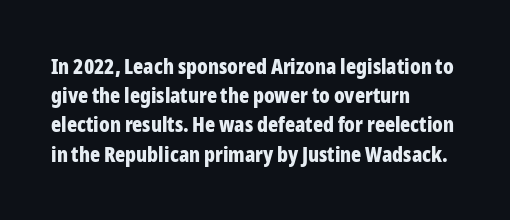
When letters stand straight like this, we call the style roman or upright. Line starts are locked; line ends wander. Quick note: underline off. Words appear dense and cohesive because spacing is normal. A normal amount of white space separates one row of letters from the next.
